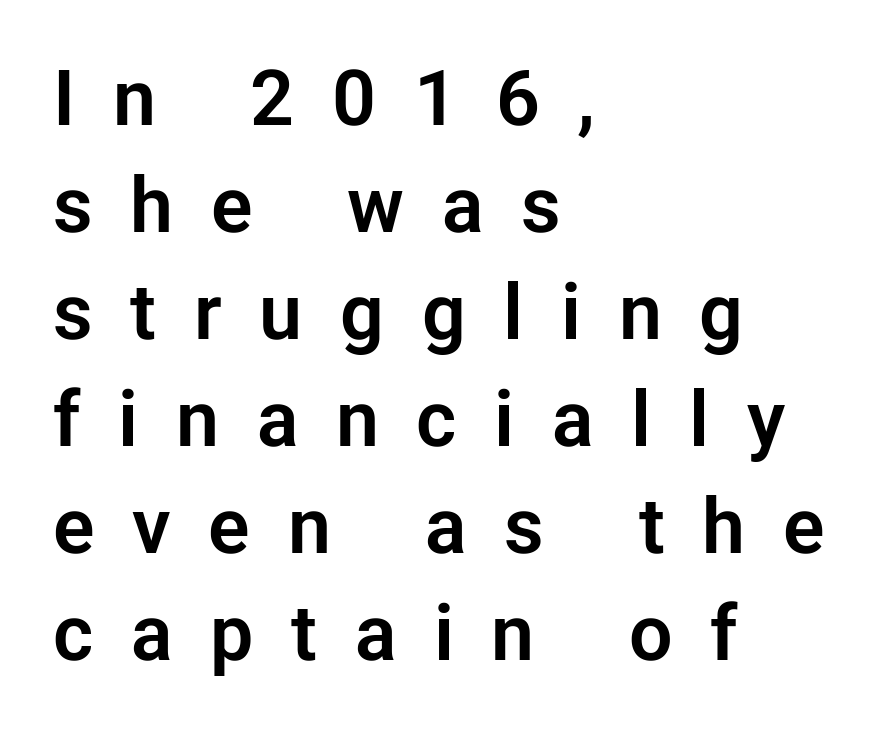
Q: Is the text italic (slanted)? A: No, it is upright.
Q: Is the typeface a serif or a sans-serif typeface? A: Sans-serif.
Q: Is the text underlined? A: No.
Q: How is the paragraph aligned? A: Left-aligned.
Q: Is the spacing between letters normal or unusually wide? A: Unusually wide.
Q: Is the spacing between lines tight, normal or loose? A: Normal.
Q: Width (condensed, normal, or wide)? A: Normal.
Q: Stroke contrast? A: Low.
Q: x-height? A: Medium.
Q: Monospaced? A: No.
